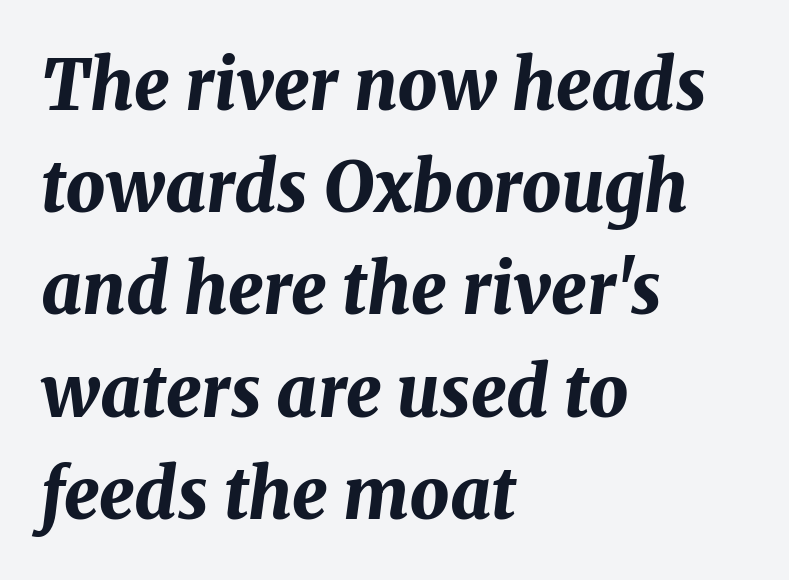
Q: Is the text bold? A: Yes.
Q: Is the text italic (slanted)? A: Yes, it leans right by about 8 degrees.
Q: Is the text underlined? A: No.
Q: How is the paragraph aligned? A: Left-aligned.
Q: Is the spacing between letters normal or unusually wide? A: Normal.
Q: Is the spacing between lines tight, normal or loose? A: Normal.
Q: Width (condensed, normal, or wide)? A: Normal.
Q: Stroke contrast? A: Medium.
Q: x-height? A: Medium.
Q: Monospaced? A: No.
